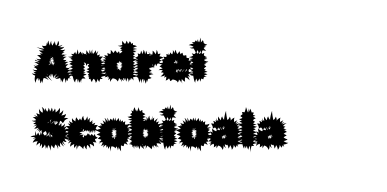
The passage is arranged the way most books set body copy — flush left. Descenders are the only things crossing below the line. Examine the stroke ends and you'll find no serifs. Characters remain perfectly vertical along every line.
